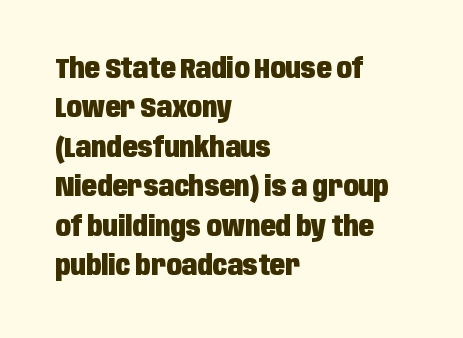
Q: Is the text bold? A: Yes.
Q: Is the text italic (slanted)? A: No, it is upright.
Q: Is the typeface a serif or a sans-serif typeface? A: Sans-serif.
Q: Is the text underlined? A: No.
Q: How is the paragraph aligned? A: Left-aligned.
Q: Is the spacing between letters normal or unusually wide? A: Normal.
Q: Is the spacing between lines tight, normal or loose? A: Normal.
Q: Width (condensed, normal, or wide)? A: Condensed.
Q: Stroke contrast? A: Low.
Q: x-height? A: Large.
Q: Monospaced? A: No.
